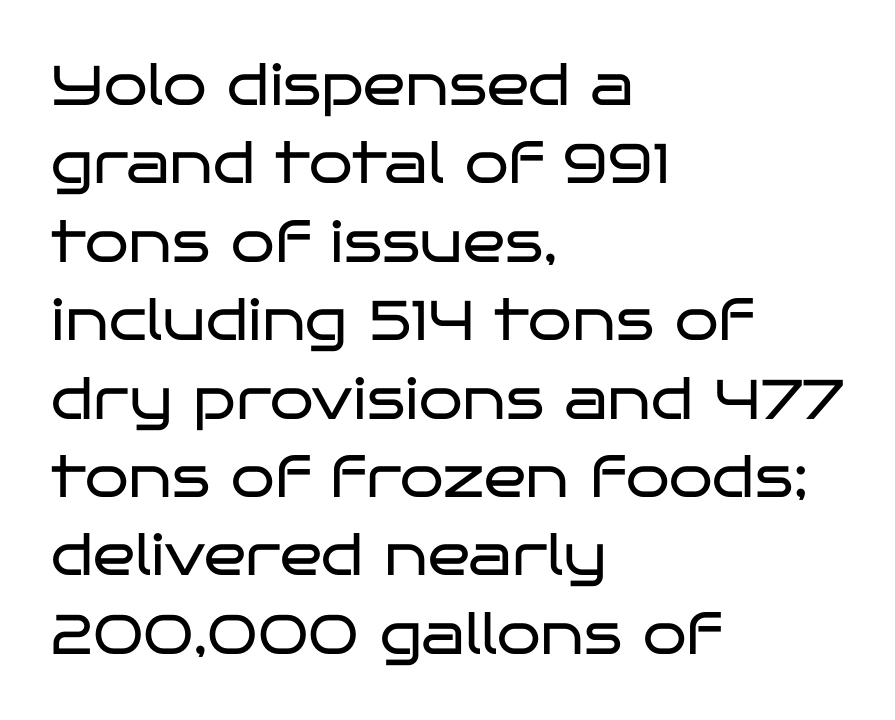
The image shows 56 px regular-weight, wide sans-serif type, upright; set left-aligned, normal line spacing (1.4x), normal letter spacing, not underlined; low stroke contrast and a large x-height.
